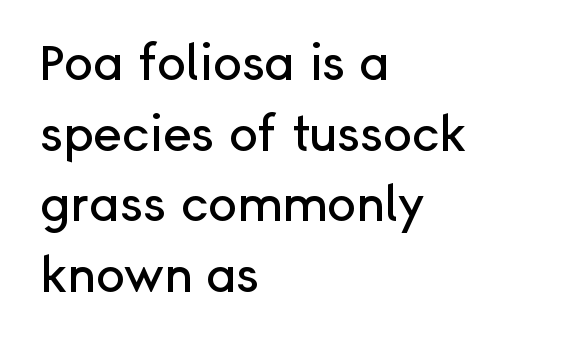
{"serif": "no", "italic": "no", "width": "normal", "stroke_contrast": "low", "x_height": "medium", "monospaced": "no", "underline": "no", "align": "left", "line_spacing": "normal", "line_spacing_ratio": 1.44, "letter_spacing": "normal", "letter_spacing_em": 0.0, "glyph_px": 49}
